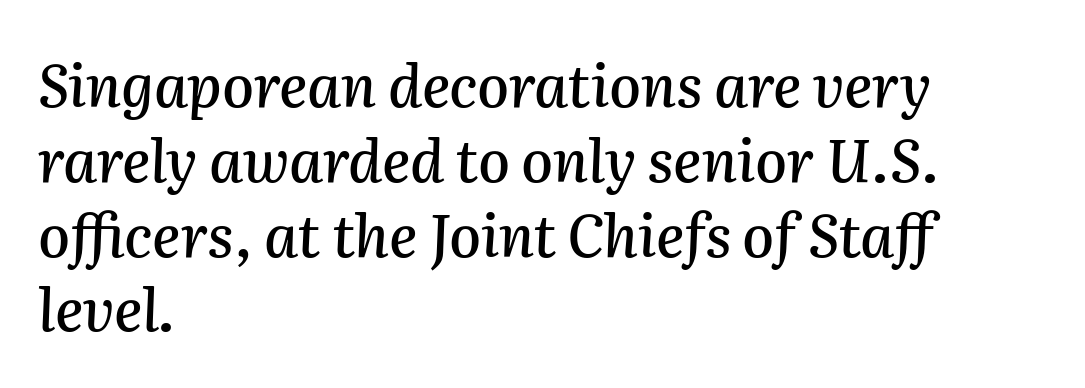
Q: Is the text italic (slanted)? A: Yes, it leans right by about 2 degrees.
Q: Is the text underlined? A: No.
Q: How is the paragraph aligned? A: Left-aligned.
Q: Is the spacing between letters normal or unusually wide? A: Normal.
Q: Is the spacing between lines tight, normal or loose? A: Normal.
Q: Width (condensed, normal, or wide)? A: Normal.
Q: Stroke contrast? A: Medium.
Q: x-height? A: Medium.
Q: Monospaced? A: No.
